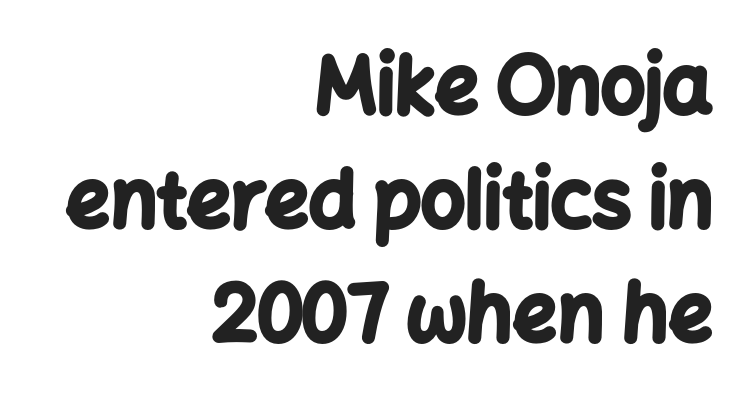
Q: Is the text bold? A: Yes.
Q: Is the text italic (slanted)? A: No, it is upright.
Q: Is the typeface a serif or a sans-serif typeface? A: Sans-serif.
Q: Is the text underlined? A: No.
Q: How is the paragraph aligned? A: Right-aligned.
Q: Is the spacing between letters normal or unusually wide? A: Normal.
Q: Is the spacing between lines tight, normal or loose? A: Normal.
Q: Width (condensed, normal, or wide)? A: Normal.
Q: Stroke contrast? A: Low.
Q: x-height? A: Medium.
Q: Monospaced? A: No.
